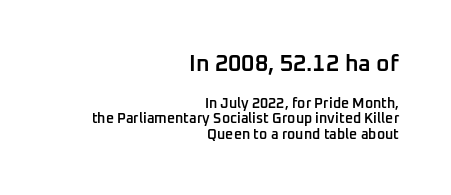
Beneath every word, the page is bare. Every row of glyphs terminates at an identical x-position on the right. The vertical gap from one line to the next is small. The font is running at a semibold setting, under full bold. The letters stand straight up with perfectly vertical stems. The letters sit at their default tracking, neither squeezed nor spread.
